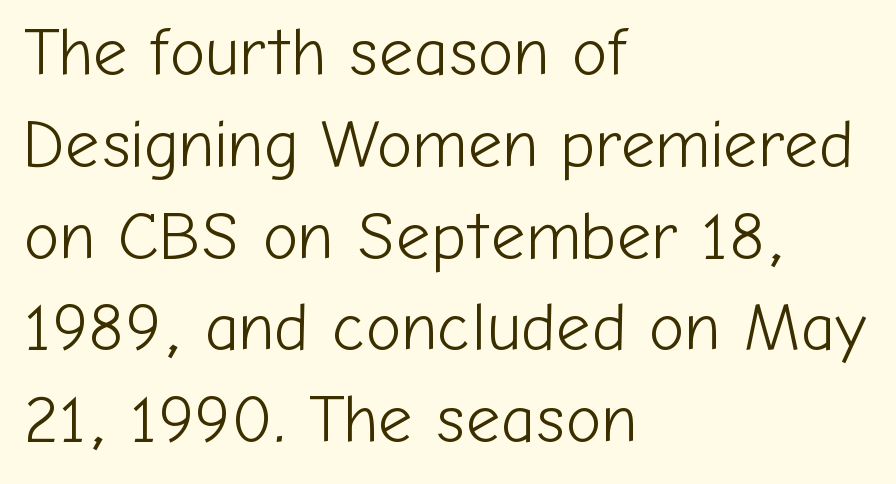
{"serif": "no", "italic": "no", "bold": "no", "weight": "light", "width": "normal", "stroke_contrast": "low", "x_height": "medium", "monospaced": "no", "underline": "no", "align": "left", "line_spacing": "normal", "line_spacing_ratio": 1.37, "letter_spacing": "normal", "letter_spacing_em": 0.0, "glyph_px": 67}
